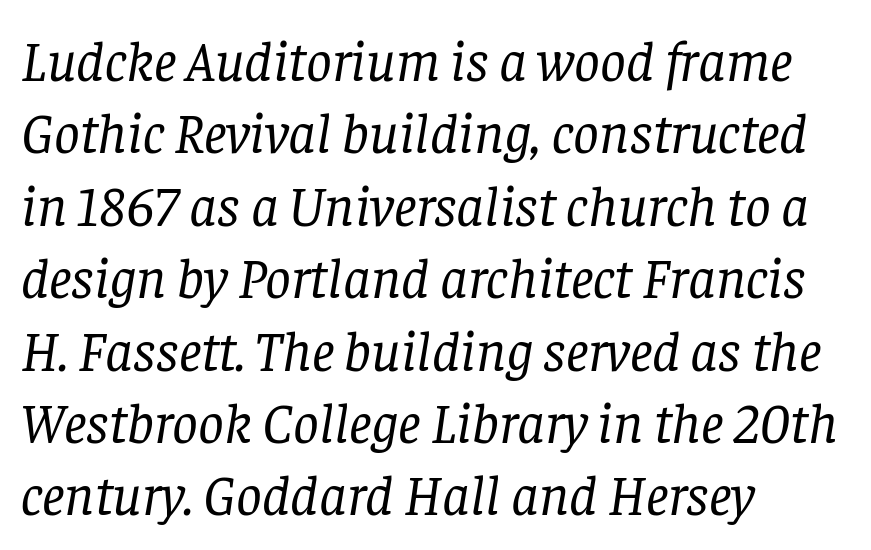
Q: Is the text bold? A: No.
Q: Is the text italic (slanted)? A: Yes, it leans right by about 8 degrees.
Q: Is the typeface a serif or a sans-serif typeface? A: Serif.
Q: Is the text underlined? A: No.
Q: How is the paragraph aligned? A: Left-aligned.
Q: Is the spacing between letters normal or unusually wide? A: Normal.
Q: Is the spacing between lines tight, normal or loose? A: Normal.
Q: Width (condensed, normal, or wide)? A: Normal.
Q: Stroke contrast? A: Low.
Q: x-height? A: Large.
Q: Monospaced? A: No.
